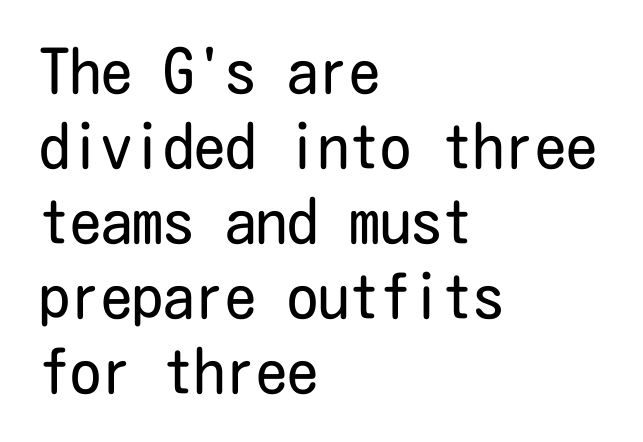
Q: Is the text bold? A: No.
Q: Is the text italic (slanted)? A: No, it is upright.
Q: Is the typeface a serif or a sans-serif typeface? A: Sans-serif.
Q: Is the text underlined? A: No.
Q: How is the paragraph aligned? A: Left-aligned.
Q: Is the spacing between letters normal or unusually wide? A: Normal.
Q: Width (condensed, normal, or wide)? A: Condensed.
Q: Stroke contrast? A: Low.
Q: x-height? A: Medium.
